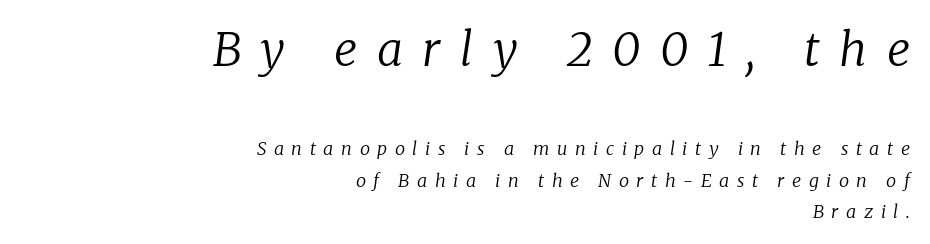
Q: Is the text bold? A: No.
Q: Is the text italic (slanted)? A: Yes, it leans right by about 8 degrees.
Q: Is the typeface a serif or a sans-serif typeface? A: Serif.
Q: Is the text underlined? A: No.
Q: How is the paragraph aligned? A: Right-aligned.
Q: Is the spacing between letters normal or unusually wide? A: Unusually wide.
Q: Which block of text is set in a larger size, the first (top) or the second (bottom)? A: The first (top) one.
Q: Width (condensed, normal, or wide)? A: Normal.
Q: Stroke contrast? A: Low.
Q: x-height? A: Medium.
Q: Monospaced? A: No.
